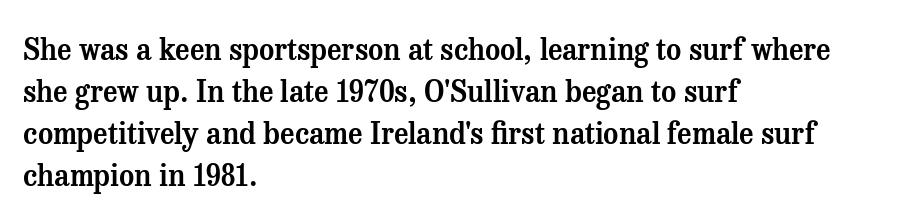
The image shows 29 px serif type, upright; set left-aligned, normal line spacing (1.45x), normal letter spacing, not underlined; medium stroke contrast and a medium x-height.
